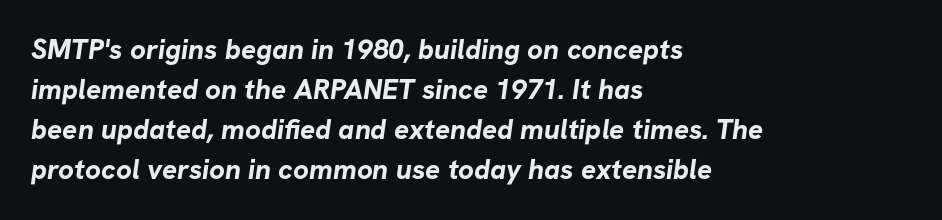
The image shows 28 px bold sans-serif type; set left-aligned, normal line spacing (1.43x), normal letter spacing, not underlined; low stroke contrast and a medium x-height.
